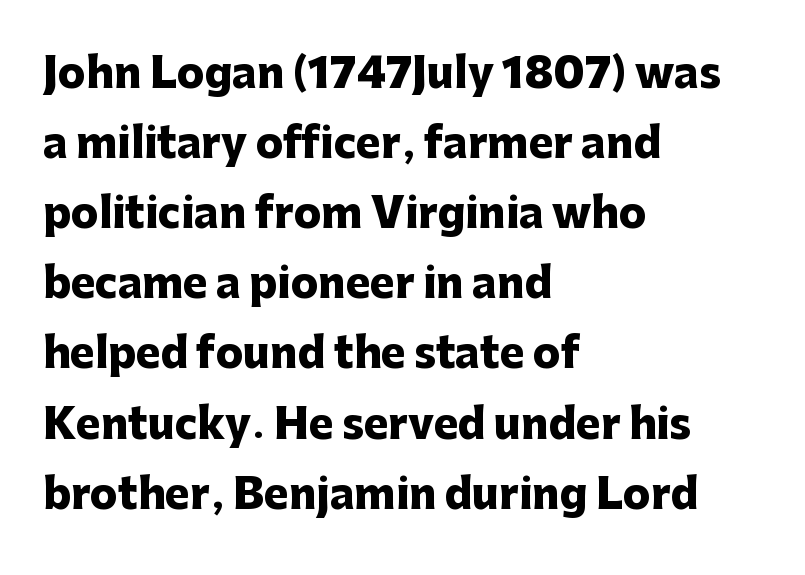
Q: Is the text bold? A: Yes.
Q: Is the text italic (slanted)? A: No, it is upright.
Q: Is the typeface a serif or a sans-serif typeface? A: Sans-serif.
Q: Is the text underlined? A: No.
Q: How is the paragraph aligned? A: Left-aligned.
Q: Is the spacing between letters normal or unusually wide? A: Normal.
Q: Width (condensed, normal, or wide)? A: Normal.
Q: Stroke contrast? A: Low.
Q: x-height? A: Medium.
Q: Monospaced? A: No.
